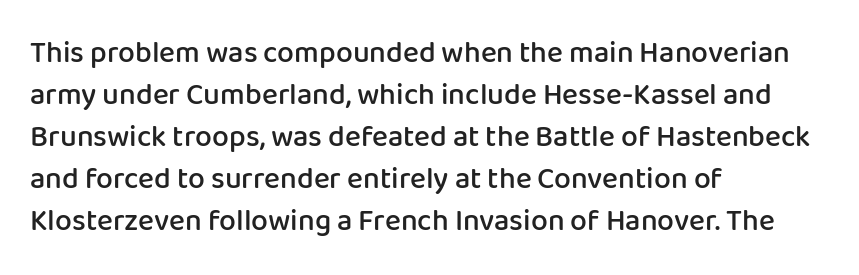
The image shows 30 px semibold sans-serif type, upright; set left-aligned, normal line spacing (1.4x), normal letter spacing, not underlined; low stroke contrast and a medium x-height.
